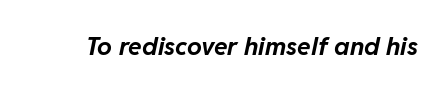
Q: Is the text bold? A: Yes.
Q: Is the text italic (slanted)? A: Yes, it leans right by about 11 degrees.
Q: Is the text underlined? A: No.
Q: Is the spacing between letters normal or unusually wide? A: Normal.
